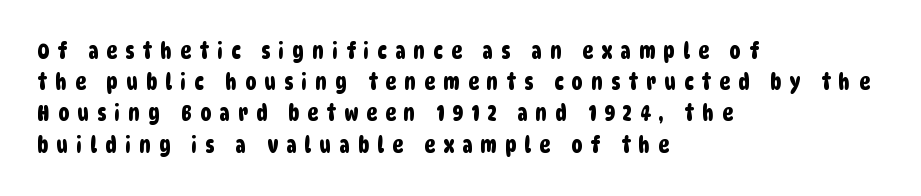
The image shows 22 px text type; set left-aligned, normal line spacing (1.42x), unusually wide letter spacing (+0.38 em), not underlined.
